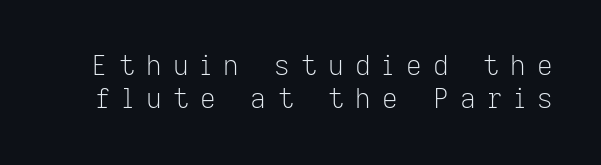
{"italic": "no", "bold": "no", "underline": "no", "line_spacing_ratio": 1.23, "letter_spacing": "wide", "letter_spacing_em": 0.43, "glyph_px": 27}
